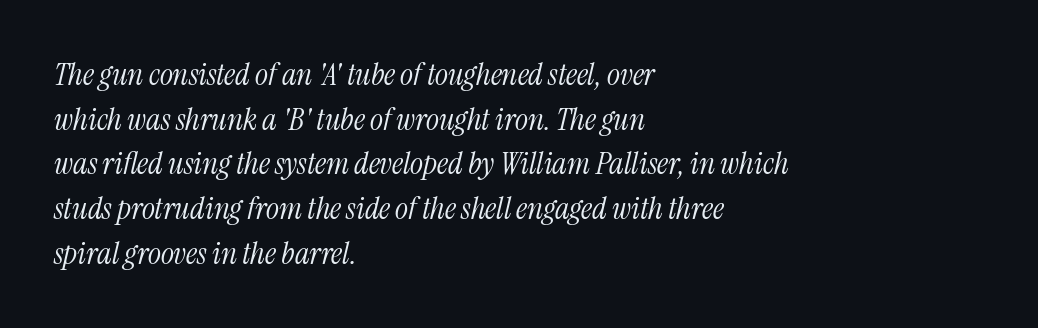
Lines of text with bare space underneath. Horizontally, the lines are justified to the leading edge only. Varying glyph widths throughout — classic text-font behaviour. The lettering tilts uniformly, giving the passage an italic look. Observe the ordinary spacing: letters are neighbours, not strangers.
